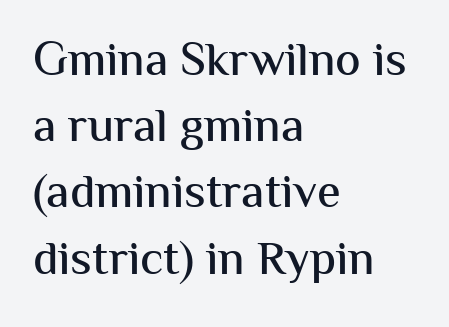
{"serif": "no", "italic": "no", "width": "normal", "stroke_contrast": "medium", "x_height": "medium", "monospaced": "no", "underline": "no", "align": "left", "line_spacing": "normal", "line_spacing_ratio": 1.38, "letter_spacing": "normal", "letter_spacing_em": 0.0, "glyph_px": 48}
